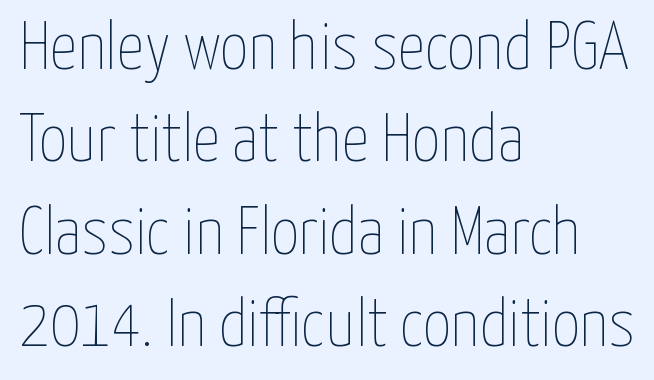
{"italic": "no", "bold": "no", "weight": "thin", "width": "condensed", "stroke_contrast": "low", "x_height": "medium", "monospaced": "no", "underline": "no", "align": "left", "line_spacing": "normal", "line_spacing_ratio": 1.36, "letter_spacing": "normal", "letter_spacing_em": 0.0, "glyph_px": 68}
